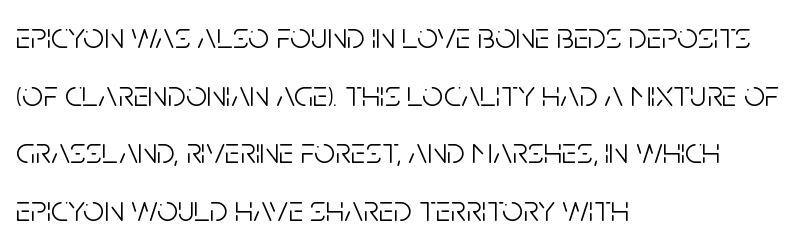
Q: Is the text bold? A: No.
Q: Is the text italic (slanted)? A: No, it is upright.
Q: Is the typeface a serif or a sans-serif typeface? A: Sans-serif.
Q: Is the text underlined? A: No.
Q: How is the paragraph aligned? A: Left-aligned.
Q: Is the spacing between letters normal or unusually wide? A: Normal.
Q: Is the spacing between lines tight, normal or loose? A: Normal.
Q: Width (condensed, normal, or wide)? A: Condensed.
Q: Stroke contrast? A: Low.
Q: x-height? A: Large.
Q: Monospaced? A: No.
